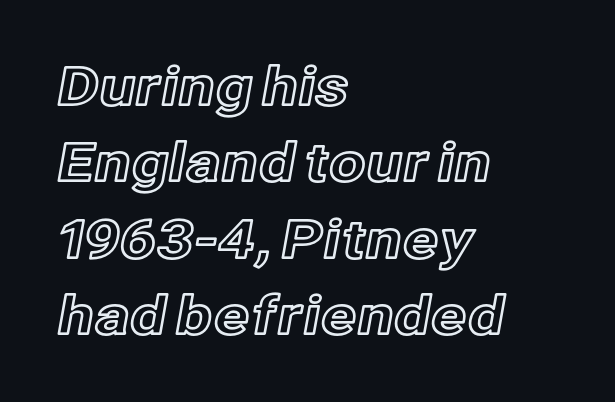
{"width": "normal", "x_height": "medium", "monospaced": "no", "underline": "no", "align": "left", "line_spacing": "normal", "line_spacing_ratio": 1.44, "letter_spacing": "normal", "letter_spacing_em": 0.0, "glyph_px": 53}
